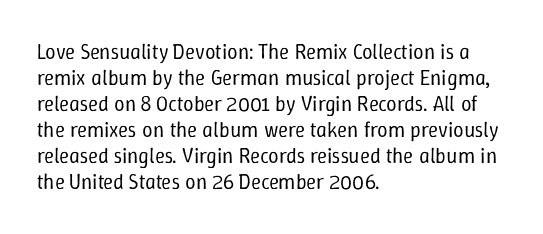
The typography opts for an upright posture over an oblique one. Unmarked baselines from the first word to the last. Students, note that the glyphs here touch the page at normal intervals. Which margin do the lines hug? The left one — the right edge is uneven. The typesetting does not lean heavy: it is not bold.
